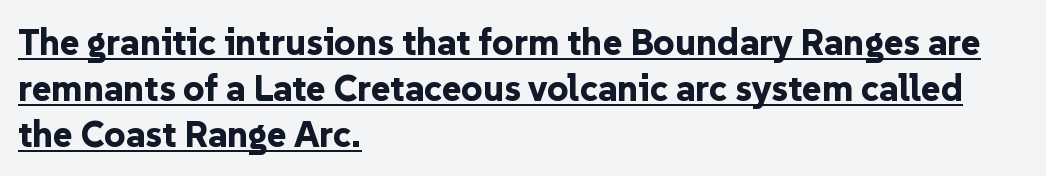
{"serif": "no", "italic": "no", "bold": "yes", "weight": "bold", "width": "normal", "stroke_contrast": "low", "x_height": "medium", "monospaced": "no", "underline": "yes", "align": "left", "line_spacing_ratio": 1.24, "letter_spacing": "normal", "letter_spacing_em": 0.0, "glyph_px": 37}
